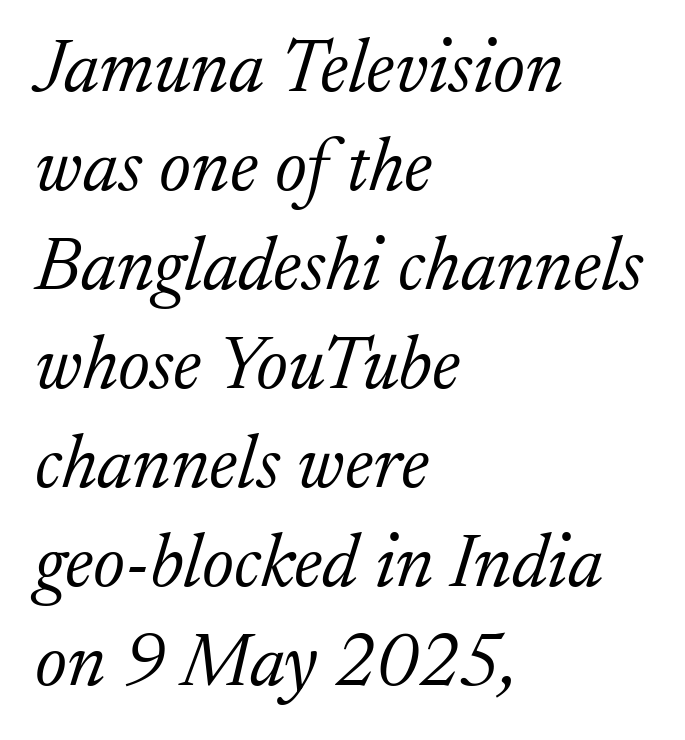
Q: Is the text bold? A: No.
Q: Is the text italic (slanted)? A: Yes, it leans right by about 17 degrees.
Q: Is the typeface a serif or a sans-serif typeface? A: Serif.
Q: Is the text underlined? A: No.
Q: How is the paragraph aligned? A: Left-aligned.
Q: Is the spacing between letters normal or unusually wide? A: Normal.
Q: Is the spacing between lines tight, normal or loose? A: Normal.
Q: Width (condensed, normal, or wide)? A: Normal.
Q: Stroke contrast? A: Low.
Q: x-height? A: Medium.
Q: Monospaced? A: No.
